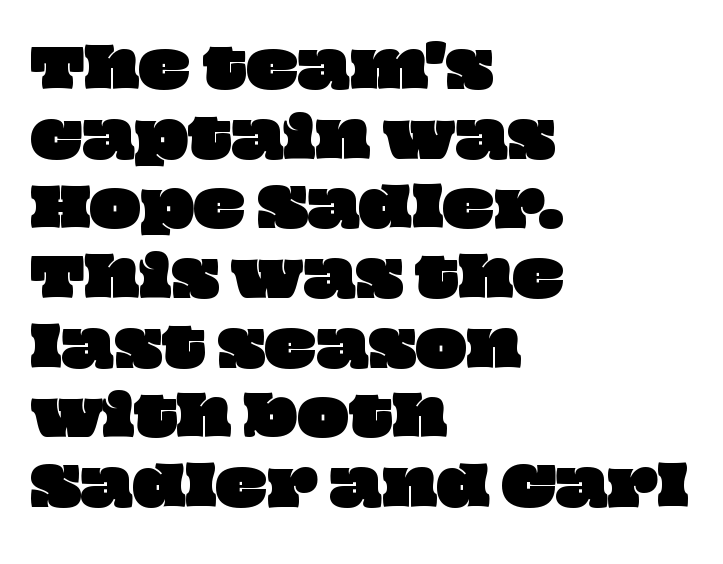
Q: Is the text underlined? A: No.
Q: How is the paragraph aligned? A: Left-aligned.
Q: Is the spacing between letters normal or unusually wide? A: Normal.
Q: Is the spacing between lines tight, normal or loose? A: Normal.
Q: Width (condensed, normal, or wide)? A: Wide.
Q: Stroke contrast? A: Low.
Q: x-height? A: Large.
Q: Monospaced? A: No.
